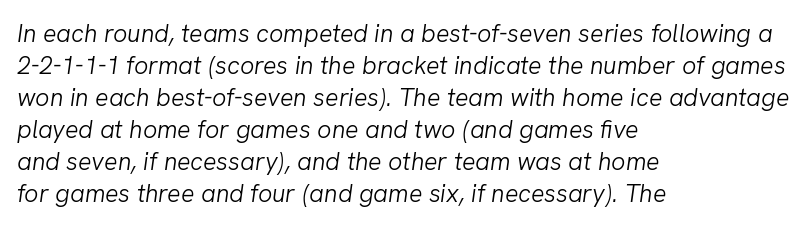
The image shows 25 px text type, italic (leaning right); set left-aligned, normal line spacing (1.28x), normal letter spacing, not underlined.
